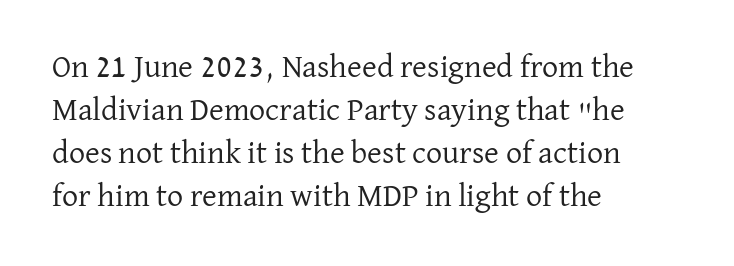
Glyph-to-glyph distance matches everyday printed text. In terms of posture, this sample is upright. No word sits above an underline. How would I describe the line gaps? Plain and ordinary.
